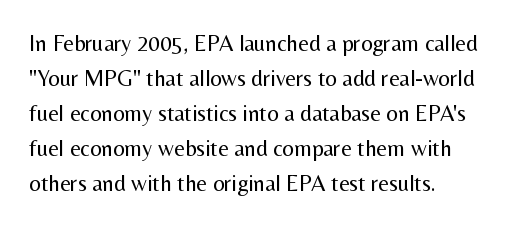
Weight: not bold — regular or lighter. The typesetter chose a ragged-right arrangement here. Each new line begins a customary step beneath the previous one. You could call the tracking neutral — neither tight nor loose. Only glyphs here, with clear space below each row. You can tell it's not italic because the verticals are truly vertical.
